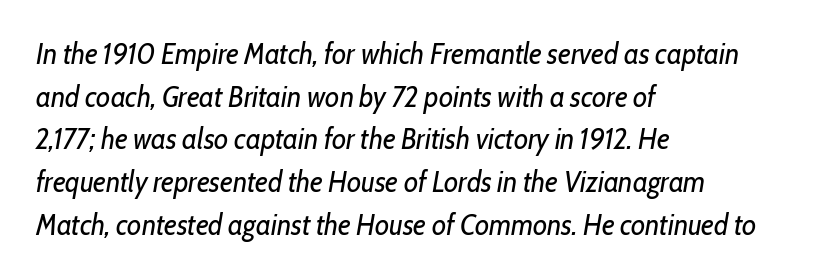
The image shows 29 px regular-weight, condensed type, italic (leaning right); set left-aligned, normal line spacing (1.47x), normal letter spacing, not underlined; low stroke contrast and a medium x-height.
